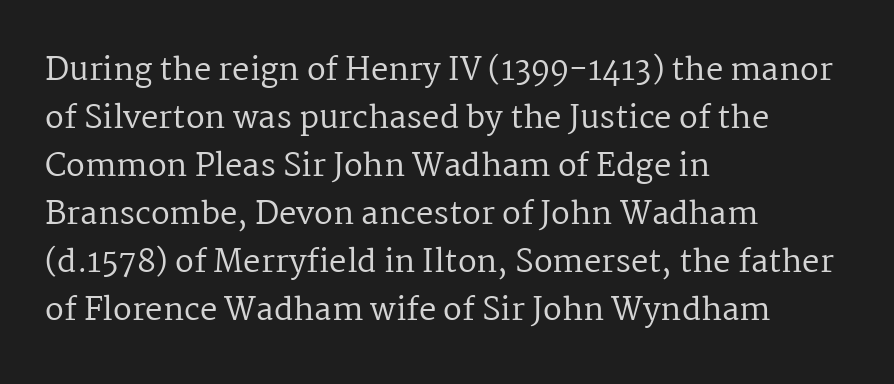
Weight class: somewhere from thin through regular. The lines sit at an ordinary, default distance from one another. Is this a fixed-width face? No — the glyphs have proportional, varying widths. When letters stand straight like this, we call the style roman or upright. Unlike a clean sans, this face finishes its strokes with serifs. You could call the tracking neutral — neither tight nor loose.
